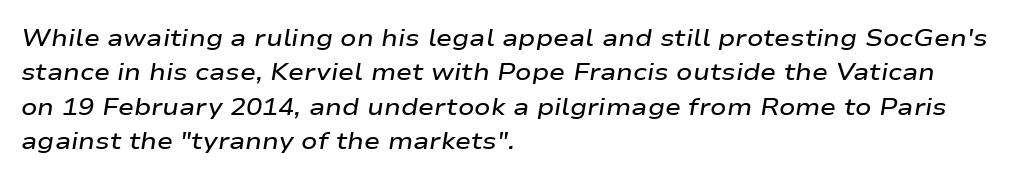
Q: Is the text bold? A: Semi-bold.
Q: Is the text italic (slanted)? A: Yes, it leans right by about 9 degrees.
Q: Is the text underlined? A: No.
Q: How is the paragraph aligned? A: Left-aligned.
Q: Is the spacing between letters normal or unusually wide? A: Normal.
Q: Is the spacing between lines tight, normal or loose? A: Normal.
